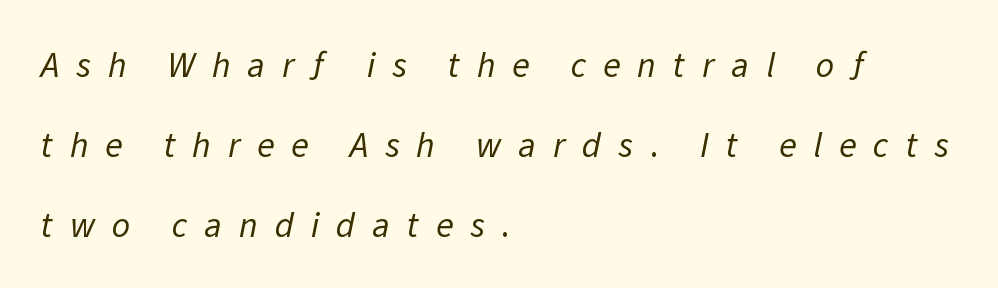
{"serif": "no", "bold": "no", "weight": "regular", "width": "normal", "stroke_contrast": "low", "x_height": "medium", "monospaced": "no", "underline": "no", "align": "left", "line_spacing": "loose", "line_spacing_ratio": 2.22, "letter_spacing": "wide", "letter_spacing_em": 0.47, "glyph_px": 36}
